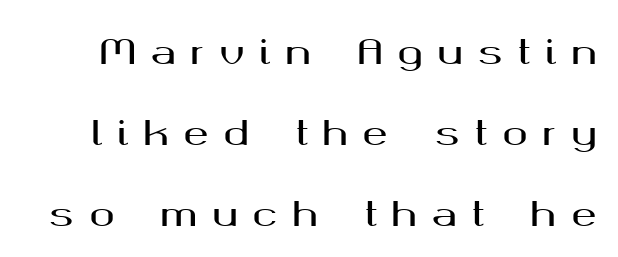
Q: Is the text italic (slanted)? A: No, it is upright.
Q: Is the typeface a serif or a sans-serif typeface? A: Sans-serif.
Q: Is the text underlined? A: No.
Q: Is the spacing between letters normal or unusually wide? A: Unusually wide.
Q: Is the spacing between lines tight, normal or loose? A: Loose.
Q: Width (condensed, normal, or wide)? A: Wide.
Q: Stroke contrast? A: Medium.
Q: x-height? A: Medium.
Q: Monospaced? A: No.
